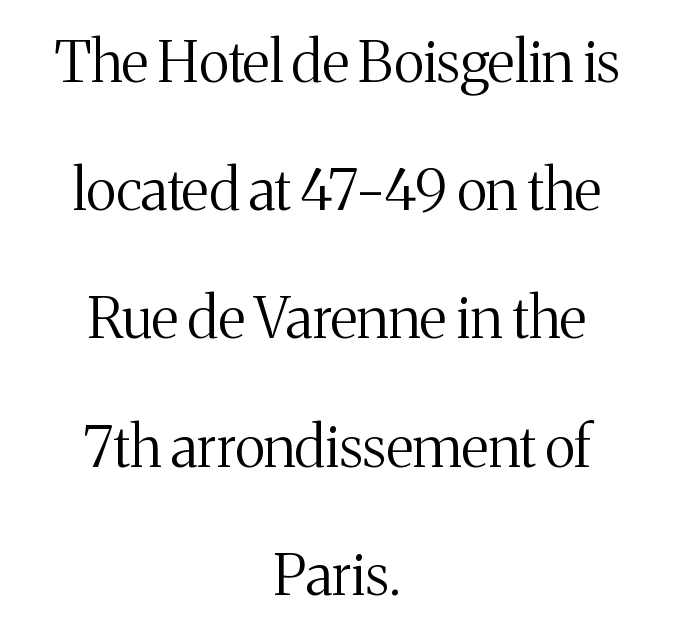
Q: Is the text bold? A: No.
Q: Is the text italic (slanted)? A: No, it is upright.
Q: Is the typeface a serif or a sans-serif typeface? A: Serif.
Q: Is the text underlined? A: No.
Q: How is the paragraph aligned? A: Centered.
Q: Is the spacing between letters normal or unusually wide? A: Normal.
Q: Is the spacing between lines tight, normal or loose? A: Loose.
Q: Width (condensed, normal, or wide)? A: Normal.
Q: Stroke contrast? A: Medium.
Q: x-height? A: Medium.
Q: Monospaced? A: No.
